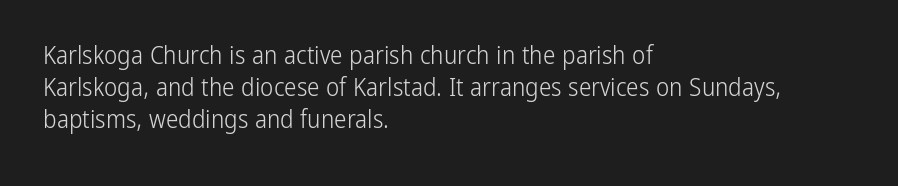
These lines keep a tight, regular rhythm from letter to letter. This sample is left-justified, so line endings fall wherever the words run out. The space between consecutive lines is moderate. Do the letters lean? They stand straight. The passage shown is not underscored anywhere. Stems and bowls with no extra thickness — not bold.
